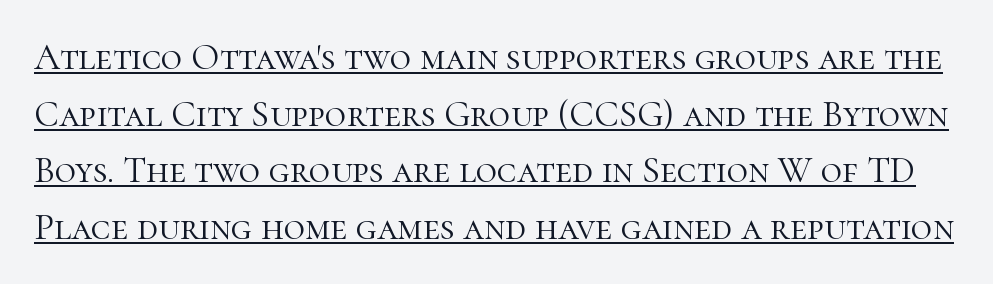
Standard letterfit; no display-style spreading of the glyphs. If you measured baseline to baseline, you'd find a middling distance. Caption: face not bold, strokes unweighted. Character widths vary here, with narrow letters taking less room than wide ones. Every character sits straight up, as roman type does.
